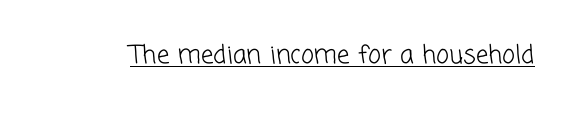
{"bold": "no", "underline": "yes", "letter_spacing": "normal", "letter_spacing_em": 0.0, "glyph_px": 25}
